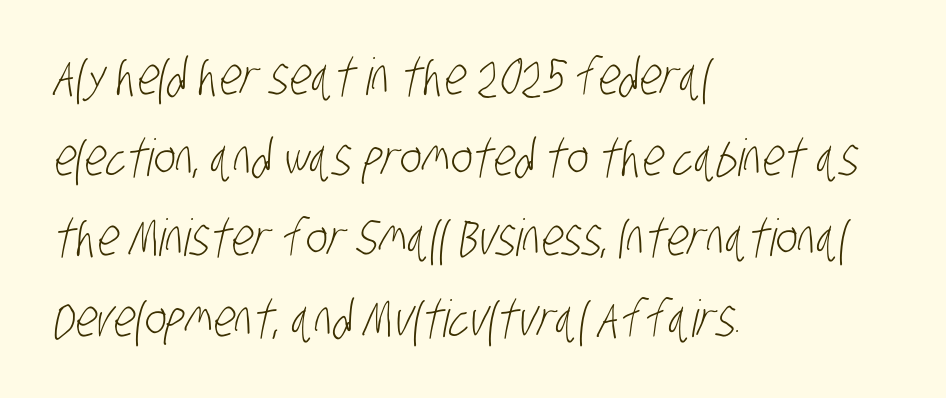
Vertical spacing — default. Is the type heavy? It reads as light-to-regular instead. The passage shown is typed in a proportional face where columns would drift. The lines are quadded left. Inter-character spacing is left at the font's built-in metrics.
